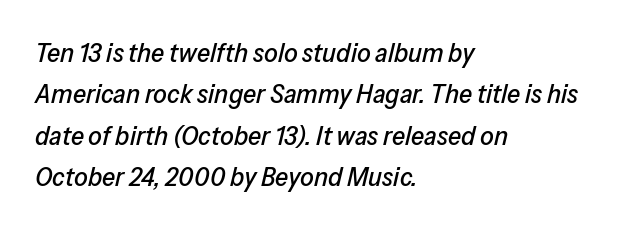
The rendering uses a moderate line-height, typical for paragraphs. Any mark beneath the type? The region is blank. When letters slant like this, we call the style italic. Short note: letters normally spaced.
